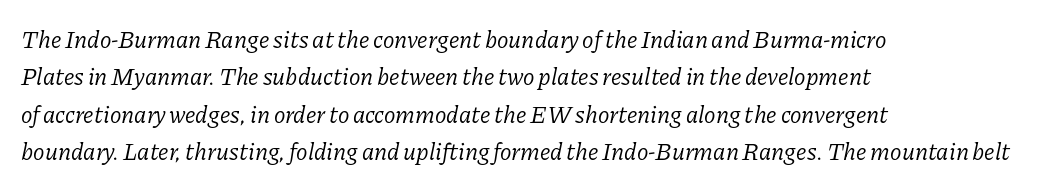
{"italic": "yes", "lean": "right", "slant_degrees": 11, "bold": "no", "underline": "no", "align": "left", "line_spacing": "normal", "line_spacing_ratio": 1.56, "letter_spacing": "normal", "letter_spacing_em": 0.0, "glyph_px": 24}
